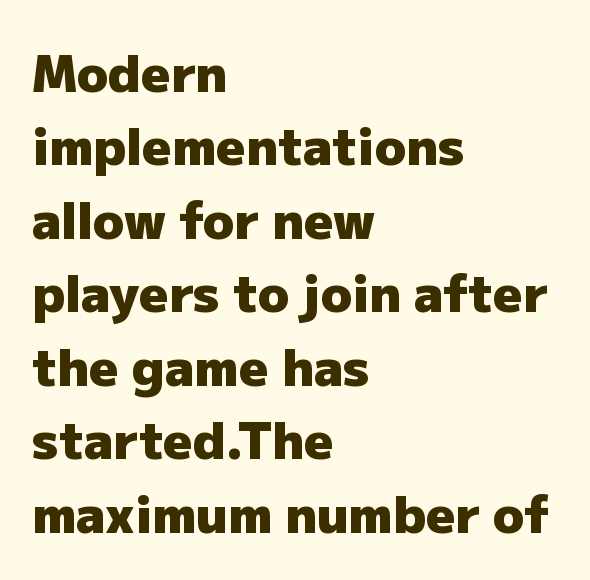
Descender tails drop into unmarked territory. The horizontal fit of the characters is conventional and even. This is the regular roman posture of the typeface. Vertical spacing — default. The rag falls on the right side of this text block. Nope, no serifs anywhere on these letters.
